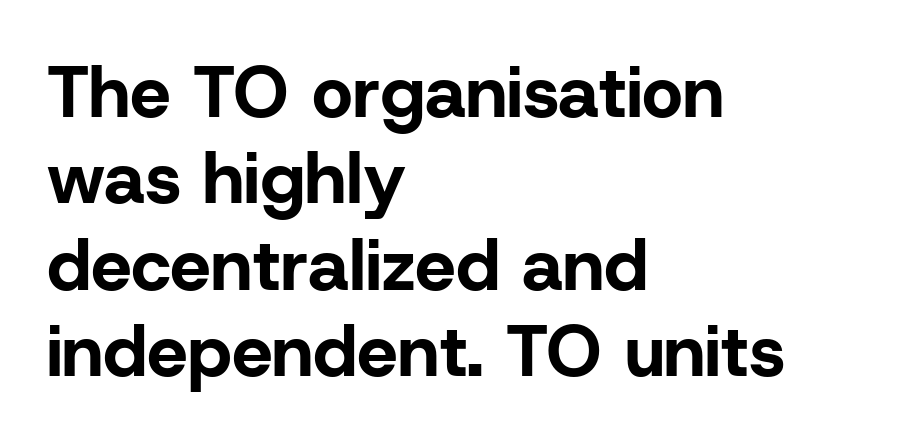
Varying glyph widths throughout — classic text-font behaviour. Each line starts at the same left margin while the right side varies. Serifs: no, the terminals of the letterforms are clean. Glance below the letters and you will spot only blank space.
